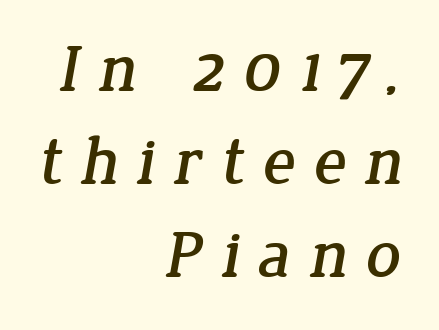
Q: Is the typeface a serif or a sans-serif typeface? A: Serif.
Q: Is the text underlined? A: No.
Q: How is the paragraph aligned? A: Right-aligned.
Q: Is the spacing between letters normal or unusually wide? A: Unusually wide.
Q: Is the spacing between lines tight, normal or loose? A: Normal.
Q: Width (condensed, normal, or wide)? A: Normal.
Q: Stroke contrast? A: Low.
Q: x-height? A: Medium.
Q: Monospaced? A: No.
